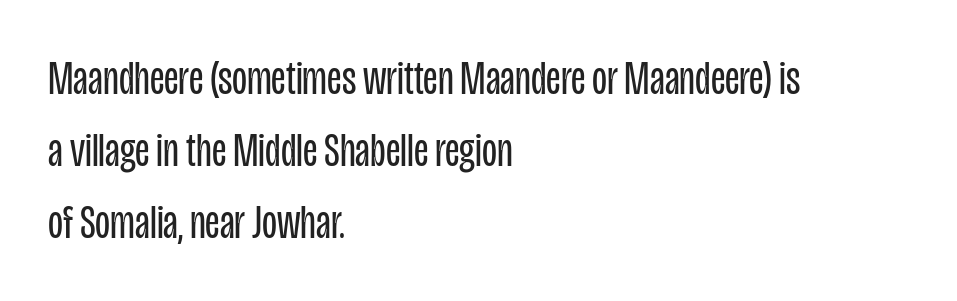
Has an underline been added? It has not. The rows are spaced the way most documents space them. The letters look calm and open, with moderate or lighter stems. Spacing verdict: proportional, widths tailored to each character.
